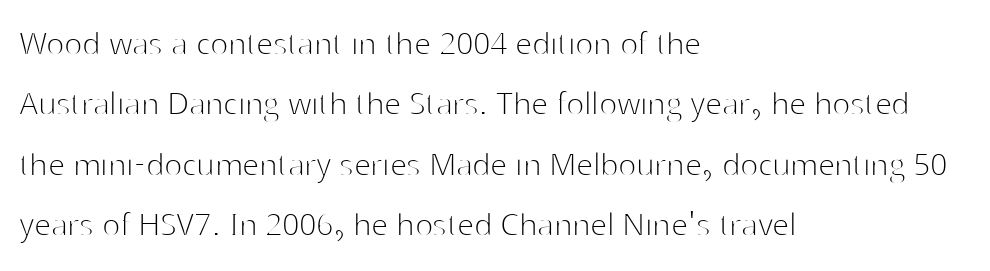
The image shows 38 px thin sans-serif type, upright; set left-aligned, normal line spacing (1.59x), normal letter spacing, not underlined; high stroke contrast and a medium x-height.
